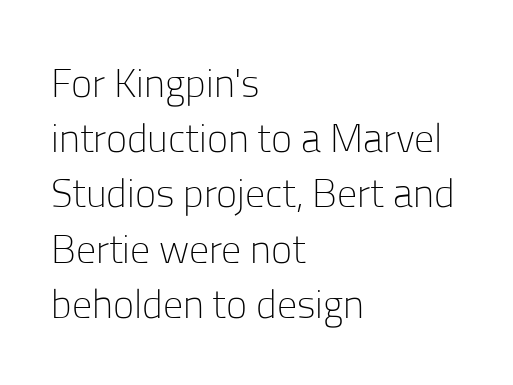
The image shows 40 px light sans-serif type, upright; set left-aligned, normal line spacing (1.38x), normal letter spacing, not underlined; low stroke contrast and a medium x-height.
